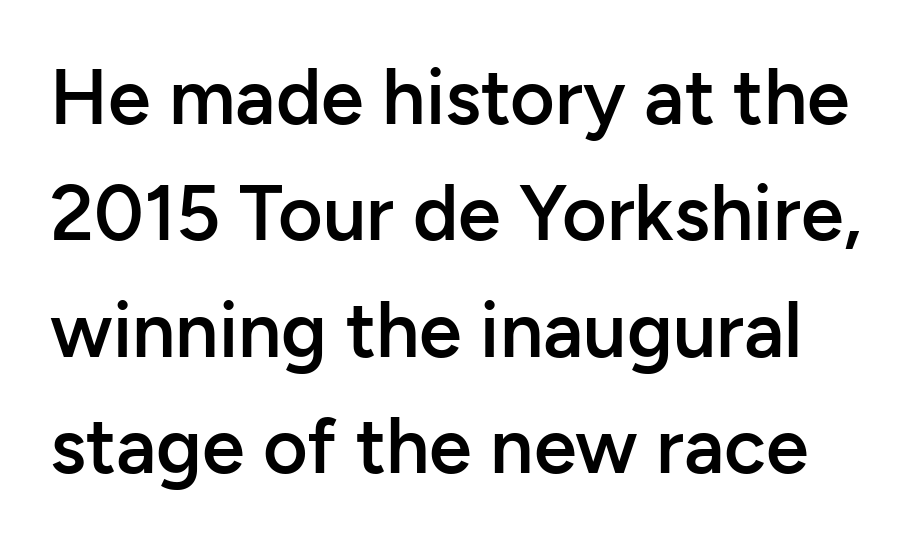
Plain, unruled lines of type. This is sans-serif lettering, the kind often seen on screens and signage. Varying glyph widths throughout — classic text-font behaviour. Do the letters lean? They stand straight. Is the type bold? Partly — it's a semibold, heavier than regular but not fully bold. Students, observe: this is what conventionally led text looks like.
